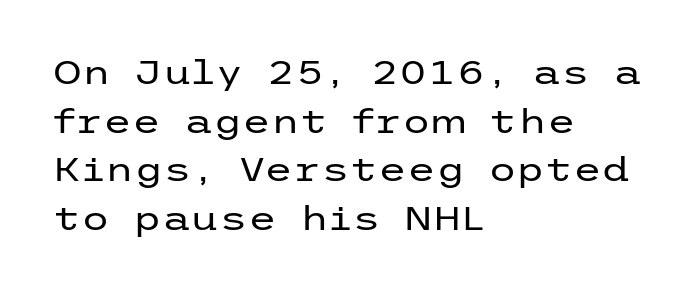
There is no visible air inserted between adjacent glyphs. The specimen reads as upright at a glance. Where is the straight margin? On the left. Nothing heavy about these letters — not bold at all. Descenders hang freely into open space.
